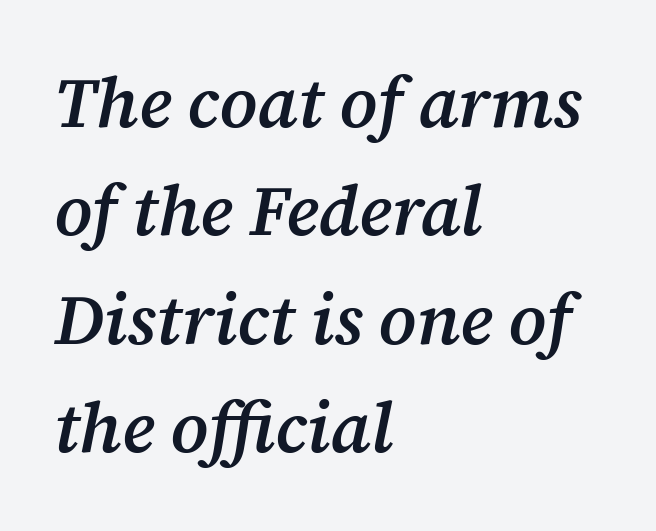
The image shows 70 px semibold serif type, italic (leaning right); set left-aligned, normal line spacing (1.55x), normal letter spacing, not underlined; medium stroke contrast and a medium x-height.
